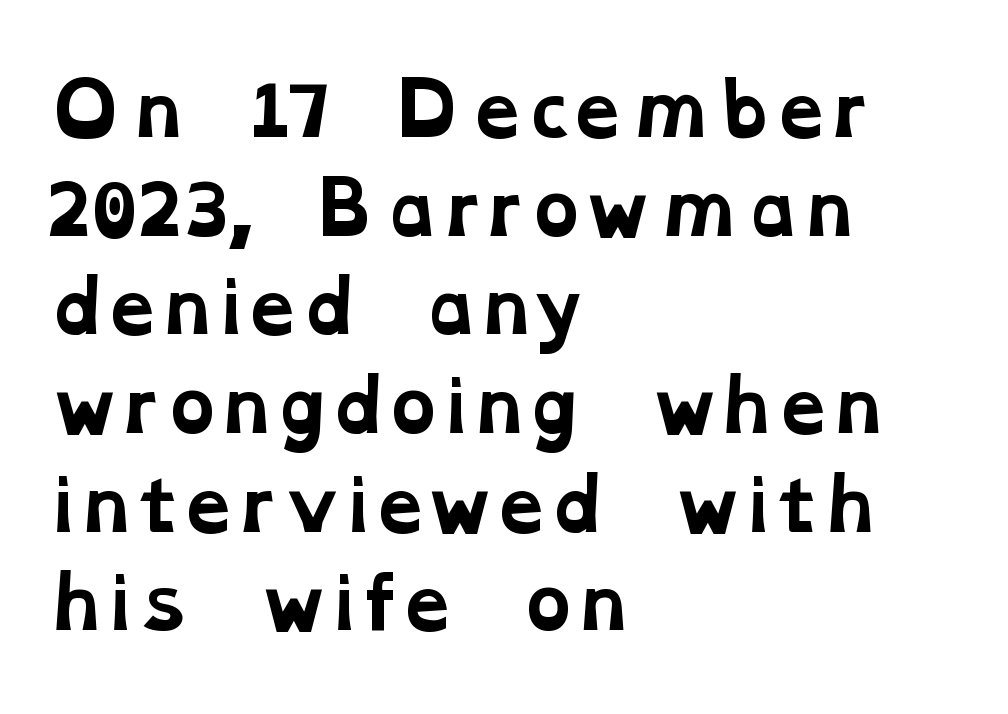
The letterforms sit shoulder to shoulder at normal distance. Underlining? Definitely not there. Compared with an ordinary text face, these strokes are far heavier — a full bold. This sample is left-justified, so line endings fall wherever the words run out. The glyphs in this specimen are seriffed.
